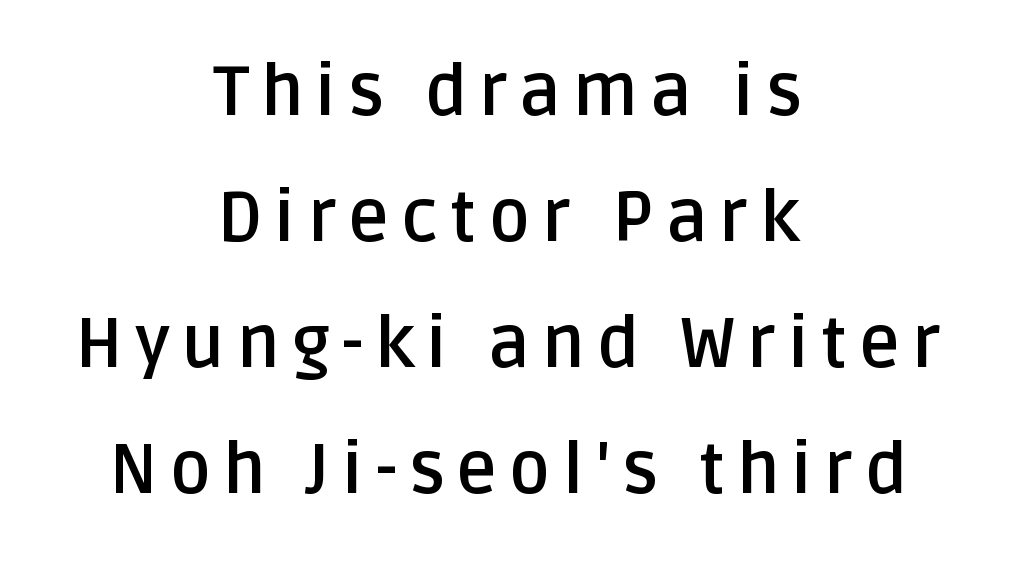
Glance below the letters and you will spot only blank space. A full-strength bold gives these letters their thick strokes. Proportional: the letters do not fall into vertical columns. To sum up the face: it is a sans, with no serifs.
